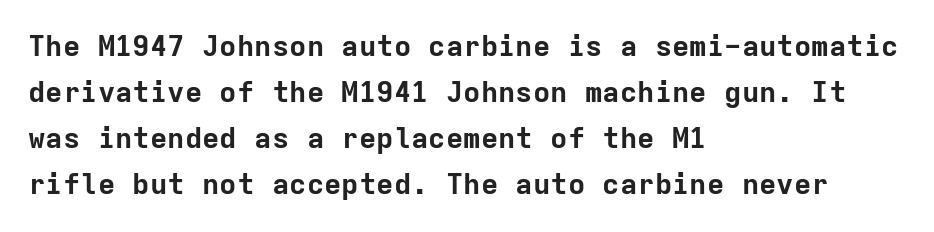
Q: Is the text bold? A: Yes.
Q: Is the text italic (slanted)? A: No, it is upright.
Q: Is the typeface a serif or a sans-serif typeface? A: Sans-serif.
Q: Is the text underlined? A: No.
Q: How is the paragraph aligned? A: Left-aligned.
Q: Is the spacing between letters normal or unusually wide? A: Normal.
Q: Is the spacing between lines tight, normal or loose? A: Normal.
Q: Width (condensed, normal, or wide)? A: Normal.
Q: Stroke contrast? A: Low.
Q: x-height? A: Medium.
Q: Monospaced? A: Yes.
